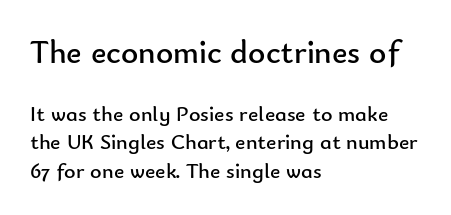
The image shows 33 px regular-weight sans-serif type, upright; set left-aligned, normal line spacing (1.29x), normal letter spacing, not underlined; the first (top) block is 1.5x larger; low stroke contrast and a small x-height.
